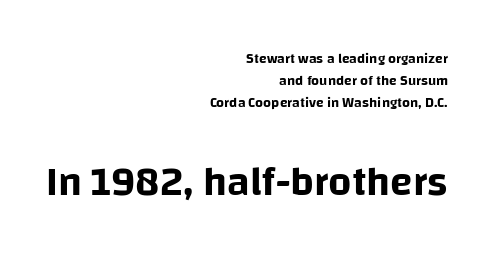
{"serif": "no", "italic": "no", "width": "normal", "stroke_contrast": "low", "x_height": "large", "monospaced": "no", "underline": "no", "align": "right", "line_spacing": "normal", "line_spacing_ratio": 1.58, "letter_spacing": "normal", "letter_spacing_em": 0.0, "larger_block": "second", "size_ratio": 2.93, "glyph_px": 41}
